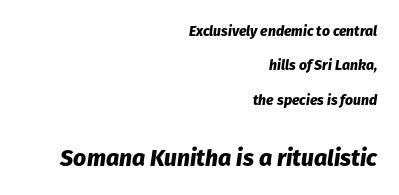
Q: Is the text bold? A: Yes.
Q: Is the text italic (slanted)? A: Yes, it leans right by about 8 degrees.
Q: Is the text underlined? A: No.
Q: How is the paragraph aligned? A: Right-aligned.
Q: Is the spacing between letters normal or unusually wide? A: Normal.
Q: Is the spacing between lines tight, normal or loose? A: Loose.
Q: Which block of text is set in a larger size, the first (top) or the second (bottom)? A: The second (bottom) one.
